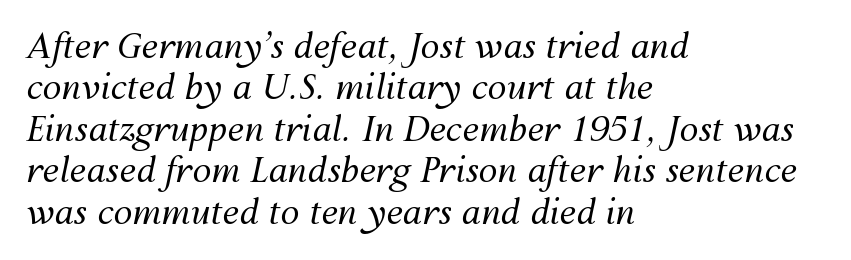
Q: Is the text bold? A: No.
Q: Is the text italic (slanted)? A: Yes, it leans right by about 12 degrees.
Q: Is the text underlined? A: No.
Q: How is the paragraph aligned? A: Left-aligned.
Q: Is the spacing between letters normal or unusually wide? A: Normal.
Q: Width (condensed, normal, or wide)? A: Normal.
Q: Stroke contrast? A: Medium.
Q: x-height? A: Medium.
Q: Monospaced? A: No.
